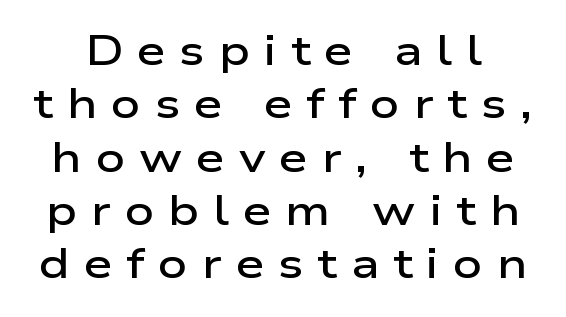
Q: Is the text bold? A: Semi-bold.
Q: Is the text italic (slanted)? A: No, it is upright.
Q: Is the typeface a serif or a sans-serif typeface? A: Sans-serif.
Q: Is the text underlined? A: No.
Q: Is the spacing between letters normal or unusually wide? A: Unusually wide.
Q: Is the spacing between lines tight, normal or loose? A: Normal.
Q: Width (condensed, normal, or wide)? A: Wide.
Q: Stroke contrast? A: Low.
Q: x-height? A: Medium.
Q: Monospaced? A: No.
